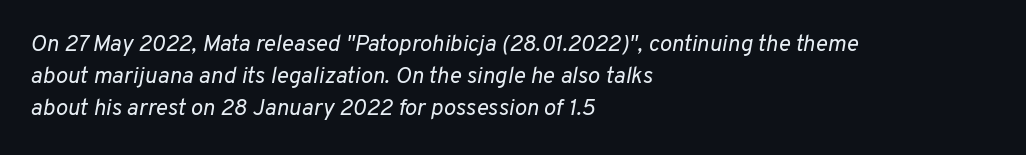
Observe the ordinary spacing: letters are neighbours, not strangers. How would I describe the line gaps? Plain and ordinary. Caption: multi-line text, flush left, ragged right. Looking at the ascenders, they clearly lean.
